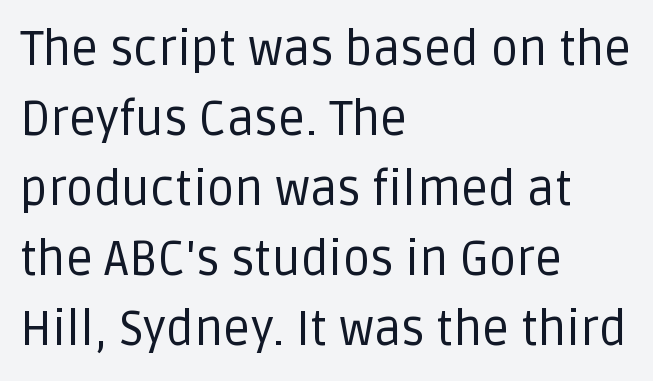
{"serif": "no", "italic": "no", "bold": "no", "weight": "regular", "width": "normal", "stroke_contrast": "low", "x_height": "large", "monospaced": "no", "underline": "no", "align": "left", "line_spacing": "normal", "line_spacing_ratio": 1.46, "letter_spacing": "normal", "letter_spacing_em": 0.0, "glyph_px": 48}
